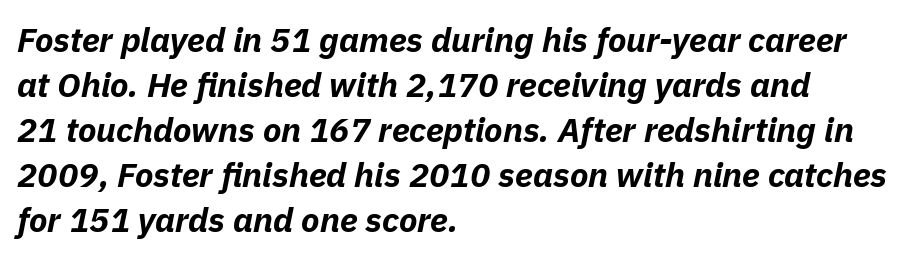
{"italic": "yes", "lean": "right", "slant_degrees": 11, "bold": "yes", "weight": "bold", "width": "normal", "stroke_contrast": "low", "x_height": "medium", "monospaced": "no", "underline": "no", "align": "left", "line_spacing": "normal", "line_spacing_ratio": 1.32, "letter_spacing": "normal", "letter_spacing_em": 0.0, "glyph_px": 34}
